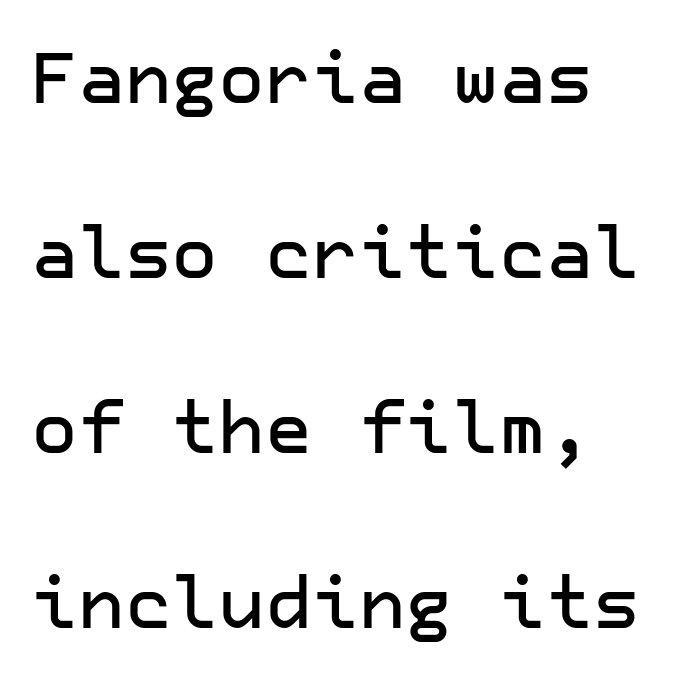
Q: Is the text italic (slanted)? A: No, it is upright.
Q: Is the typeface a serif or a sans-serif typeface? A: Sans-serif.
Q: Is the text underlined? A: No.
Q: Is the spacing between letters normal or unusually wide? A: Normal.
Q: Is the spacing between lines tight, normal or loose? A: Loose.
Q: Width (condensed, normal, or wide)? A: Normal.
Q: Stroke contrast? A: Low.
Q: x-height? A: Medium.
